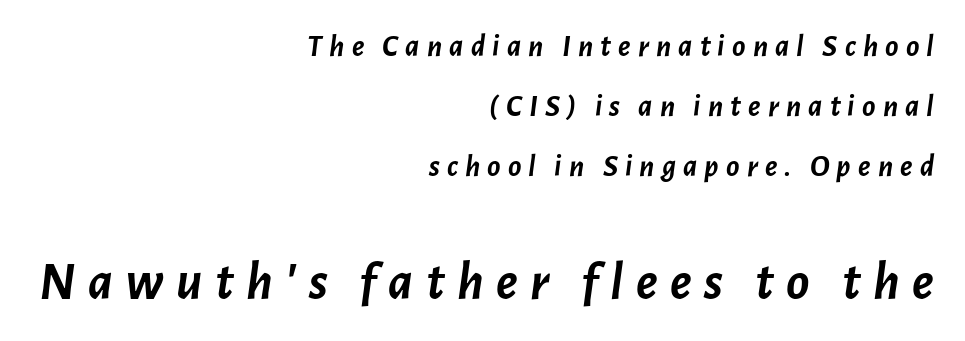
Q: Is the text bold? A: Yes.
Q: Is the text italic (slanted)? A: Yes, it leans right by about 7 degrees.
Q: Is the text underlined? A: No.
Q: How is the paragraph aligned? A: Right-aligned.
Q: Is the spacing between letters normal or unusually wide? A: Unusually wide.
Q: Is the spacing between lines tight, normal or loose? A: Loose.
Q: Which block of text is set in a larger size, the first (top) or the second (bottom)? A: The second (bottom) one.
Q: Width (condensed, normal, or wide)? A: Normal.
Q: Stroke contrast? A: Low.
Q: x-height? A: Medium.
Q: Monospaced? A: No.
